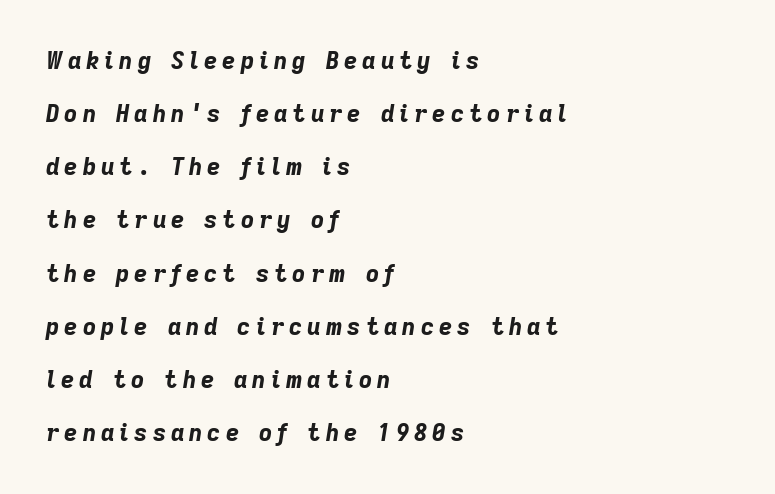
Horizontal alignment here is leftward, the default for most running prose. The characters look thick and weighty, a clear bold. Descenders are the only things crossing below the line. Leading is clearly above the norm, producing a sparse column.
